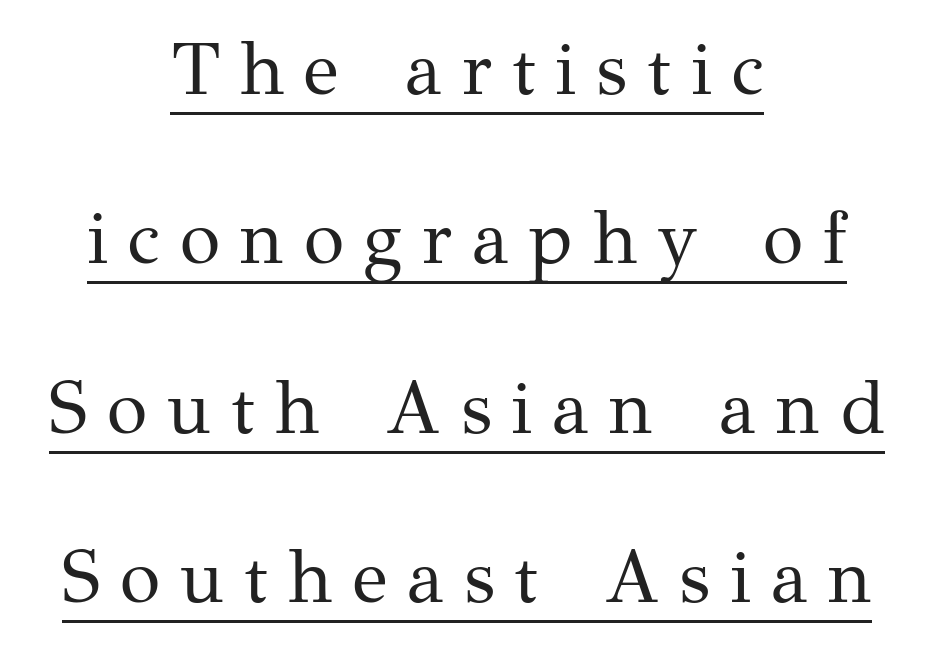
Q: Is the text bold? A: No.
Q: Is the text italic (slanted)? A: No, it is upright.
Q: Is the typeface a serif or a sans-serif typeface? A: Serif.
Q: Is the text underlined? A: Yes.
Q: How is the paragraph aligned? A: Centered.
Q: Is the spacing between letters normal or unusually wide? A: Unusually wide.
Q: Is the spacing between lines tight, normal or loose? A: Loose.
Q: Width (condensed, normal, or wide)? A: Normal.
Q: Stroke contrast? A: Medium.
Q: x-height? A: Medium.
Q: Monospaced? A: No.
